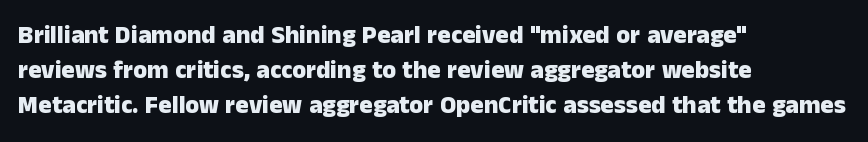
Nope, not italic — everything's standing straight. Regular leading. Teacher's note: observe the even left margin — that is flush-left alignment. The space beneath each line is pristine and unruled. Glyph-to-glyph distance matches everyday printed text.
